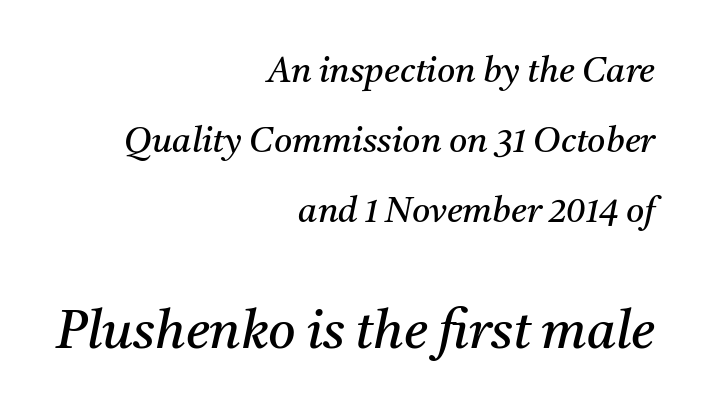
Q: Is the text bold? A: No.
Q: Is the text italic (slanted)? A: Yes, it leans right by about 11 degrees.
Q: Is the typeface a serif or a sans-serif typeface? A: Serif.
Q: Is the text underlined? A: No.
Q: How is the paragraph aligned? A: Right-aligned.
Q: Is the spacing between letters normal or unusually wide? A: Normal.
Q: Is the spacing between lines tight, normal or loose? A: Loose.
Q: Which block of text is set in a larger size, the first (top) or the second (bottom)? A: The second (bottom) one.
Q: Width (condensed, normal, or wide)? A: Normal.
Q: Stroke contrast? A: Medium.
Q: x-height? A: Medium.
Q: Monospaced? A: No.
